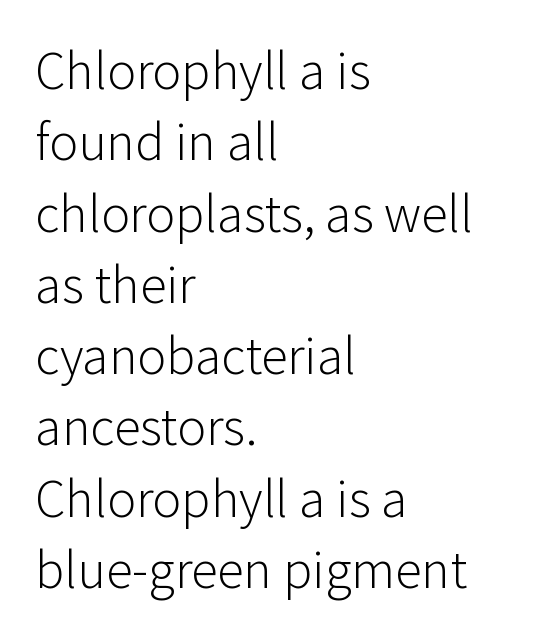
{"serif": "no", "italic": "no", "bold": "no", "weight": "light", "width": "normal", "stroke_contrast": "low", "x_height": "medium", "monospaced": "no", "underline": "no", "align": "left", "line_spacing": "normal", "line_spacing_ratio": 1.32, "letter_spacing": "normal", "letter_spacing_em": 0.0, "glyph_px": 54}
